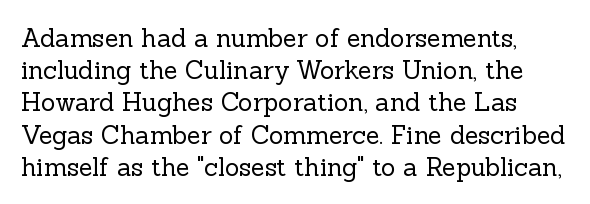
The image shows 25 px text type, upright; set normal line spacing (1.29x), normal letter spacing, not underlined.
